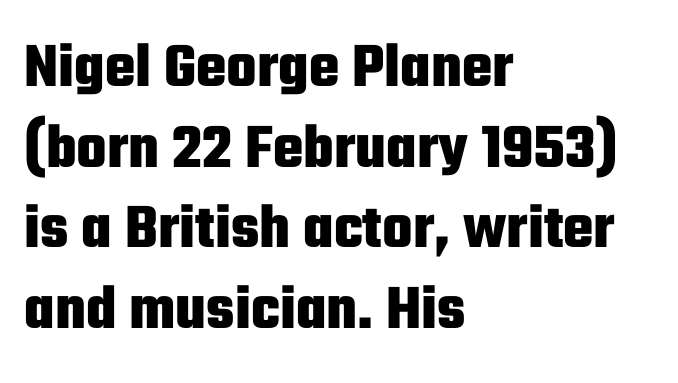
{"serif": "no", "italic": "no", "bold": "yes", "weight": "heavy", "width": "condensed", "stroke_contrast": "low", "x_height": "medium", "monospaced": "no", "underline": "no", "align": "left", "line_spacing": "normal", "line_spacing_ratio": 1.26, "letter_spacing": "normal", "letter_spacing_em": 0.0, "glyph_px": 64}
